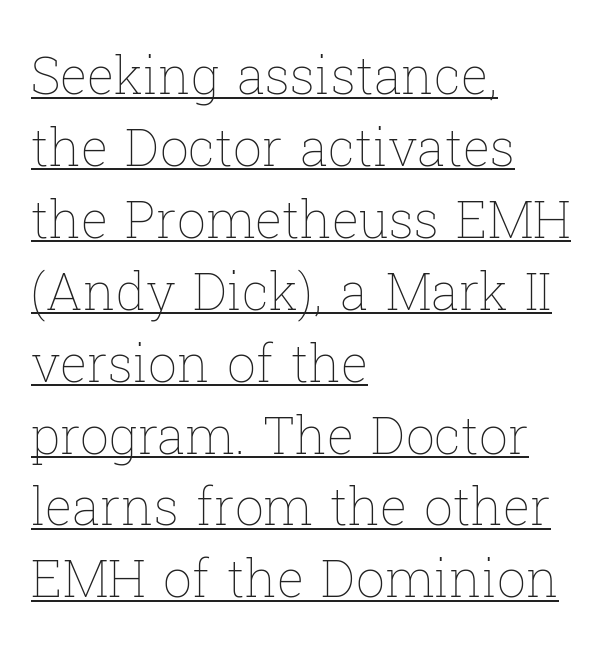
Q: Is the text bold? A: No.
Q: Is the text italic (slanted)? A: No, it is upright.
Q: Is the text underlined? A: Yes.
Q: How is the paragraph aligned? A: Left-aligned.
Q: Is the spacing between letters normal or unusually wide? A: Normal.
Q: Is the spacing between lines tight, normal or loose? A: Normal.
Q: Width (condensed, normal, or wide)? A: Normal.
Q: Stroke contrast? A: Low.
Q: x-height? A: Medium.
Q: Monospaced? A: No.
